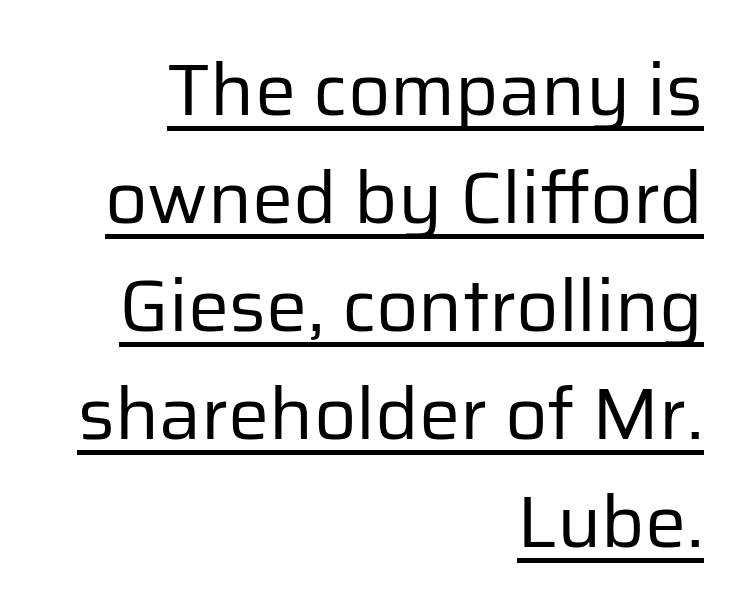
In terms of posture, this sample is upright. Standard letterfit; no display-style spreading of the glyphs. These lines stack with their right ends in a neat column. Honestly, the underline is the first thing you notice here.
